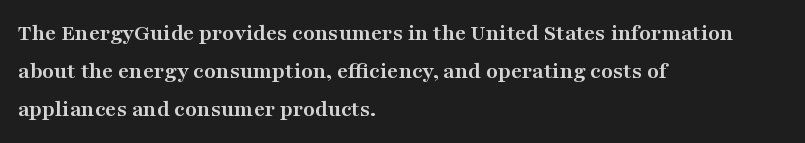
Q: Is the text bold? A: Yes.
Q: Is the text italic (slanted)? A: No, it is upright.
Q: Is the text underlined? A: No.
Q: How is the paragraph aligned? A: Left-aligned.
Q: Is the spacing between letters normal or unusually wide? A: Normal.
Q: Is the spacing between lines tight, normal or loose? A: Normal.
